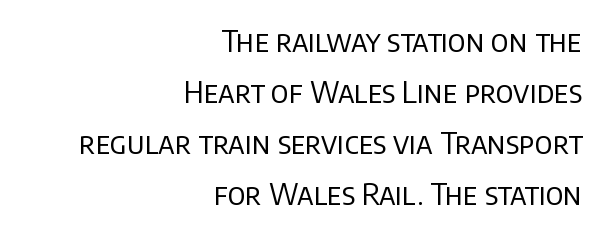
The image shows 30 px regular-weight sans-serif type, upright; set right-aligned, normal line spacing (1.7x), normal letter spacing, not underlined; low stroke contrast and a large x-height.
